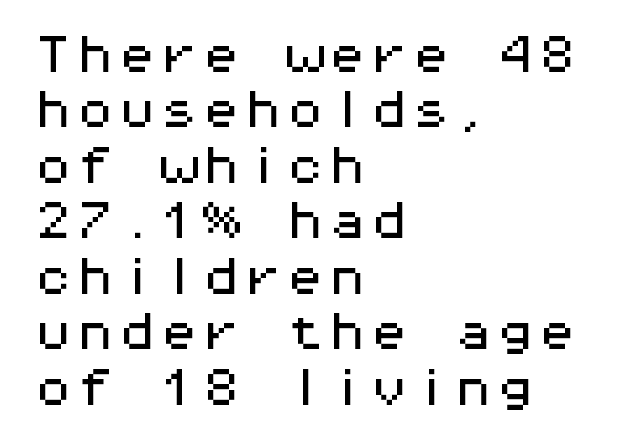
{"serif": "no", "italic": "no", "width": "wide", "stroke_contrast": "medium", "x_height": "medium", "monospaced": "yes", "underline": "no", "align": "left", "line_spacing": "normal", "line_spacing_ratio": 1.32, "letter_spacing": "normal", "letter_spacing_em": 0.0, "glyph_px": 42}
